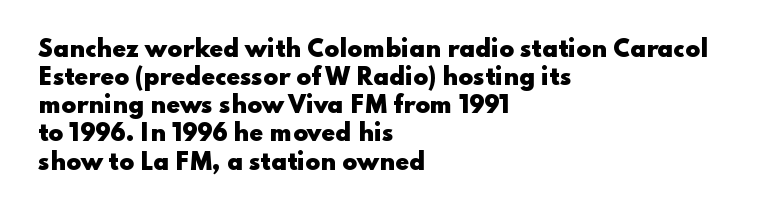
The image shows 22 px bold type, upright; set left-aligned, normal line spacing (1.28x), normal letter spacing, not underlined.
